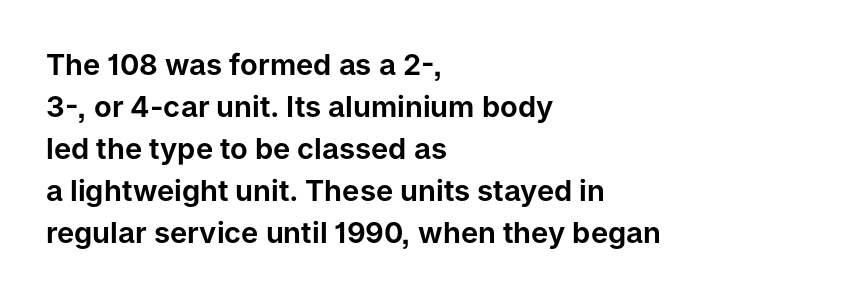
Glance below the letters and you will spot only blank space. This sample keeps an unexceptional amount of space between lines. The letters sit at their default tracking, neither squeezed nor spread. Serif or sans? Sans — the stroke terminals are bare. Varying glyph widths throughout — classic text-font behaviour. The font's upright variant was chosen for this text.
